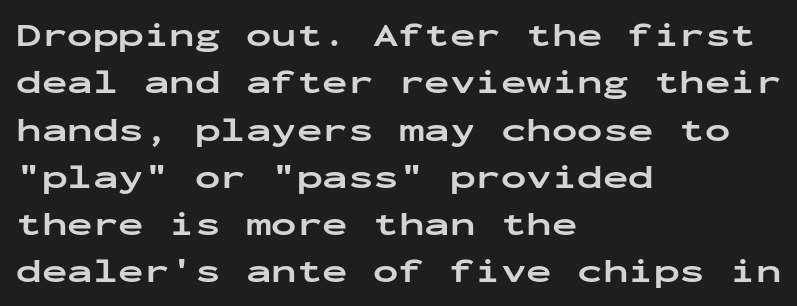
There is no visible air inserted between adjacent glyphs. Line starts are locked; line ends wander. In terms of letterform style, serifs are entirely absent. Has an underline been added? It has not. Leading matches the norm, producing a regular column.
